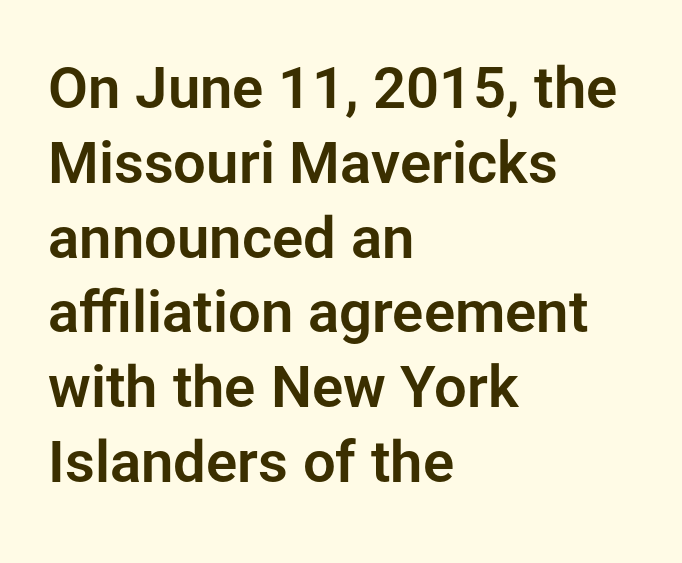
Serif or sans? Sans — the stroke terminals are bare. The font's upright variant was chosen for this text. A student would call this left alignment; a typographer would say flush left, rag right. The gap between lines stays unmarked. The letterforms sit shoulder to shoulder at normal distance.
